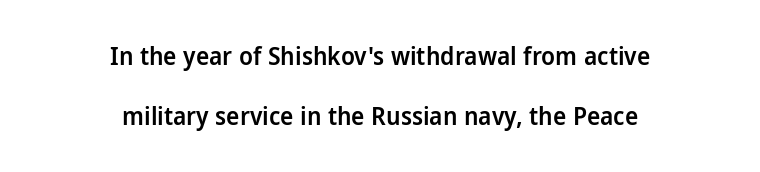
{"italic": "no", "bold": "semi", "underline": "no", "align": "center", "line_spacing": "loose", "line_spacing_ratio": 2.42, "letter_spacing": "normal", "letter_spacing_em": 0.0, "glyph_px": 25}
